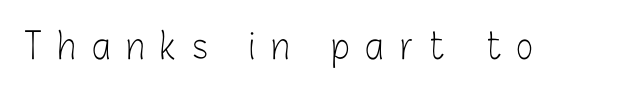
The image shows 36 px light, condensed sans-serif type, upright; set unusually wide letter spacing (+0.45 em), not underlined; low stroke contrast and a medium x-height.
